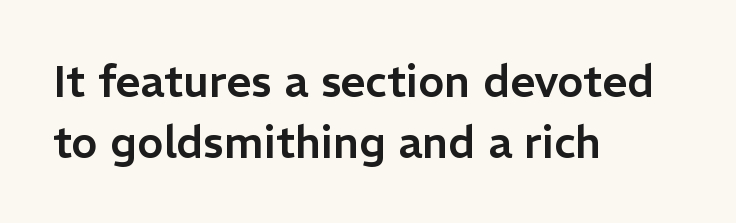
Q: Is the text italic (slanted)? A: No, it is upright.
Q: Is the typeface a serif or a sans-serif typeface? A: Sans-serif.
Q: Is the text underlined? A: No.
Q: How is the paragraph aligned? A: Left-aligned.
Q: Is the spacing between letters normal or unusually wide? A: Normal.
Q: Is the spacing between lines tight, normal or loose? A: Normal.
Q: Width (condensed, normal, or wide)? A: Normal.
Q: Stroke contrast? A: Low.
Q: x-height? A: Medium.
Q: Monospaced? A: No.
